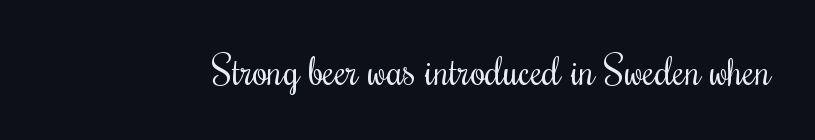
Q: Is the text bold? A: No.
Q: Is the text italic (slanted)? A: Yes.
Q: Is the text underlined? A: No.
Q: Is the spacing between letters normal or unusually wide? A: Normal.
Q: Width (condensed, normal, or wide)? A: Condensed.
Q: Stroke contrast? A: Medium.
Q: x-height? A: Small.
Q: Monospaced? A: No.
